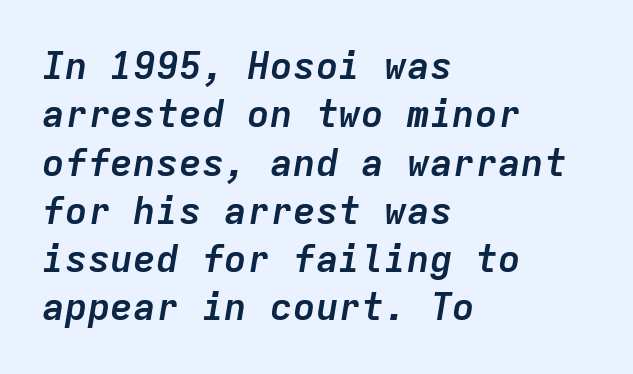
The letters are slanted; this is an italic face. Default kerning and tracking; the words read as compact shapes. The area under the type is left untouched. The typesetting leans heavy: a genuine bold. The rendering uses typewriter-style spacing with identical character cells.
